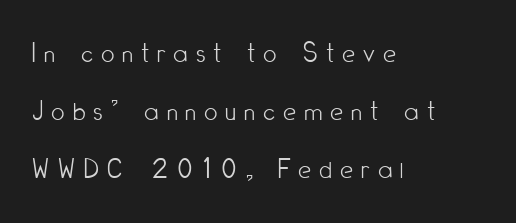
The image shows 29 px light, condensed sans-serif type, upright; set left-aligned, loose line spacing (2.0x), unusually wide letter spacing (+0.28 em), not underlined; low stroke contrast and a small x-height.
